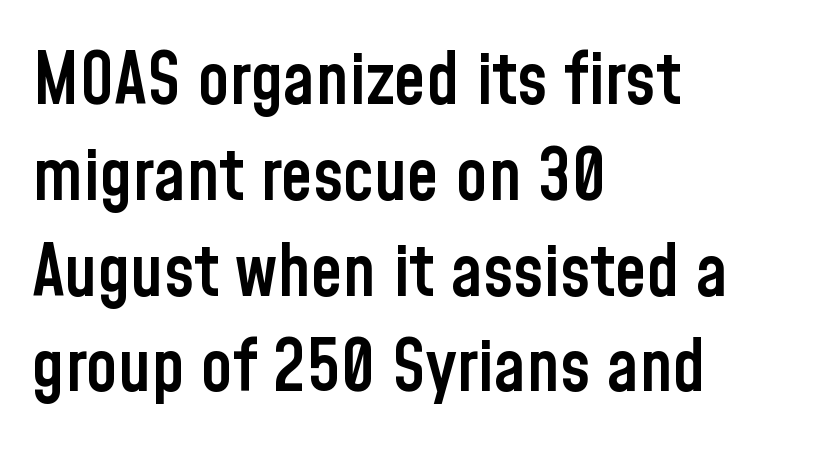
The image shows 72 px semibold, condensed sans-serif type, upright; set left-aligned, normal line spacing (1.33x), normal letter spacing, not underlined; low stroke contrast and a medium x-height.
